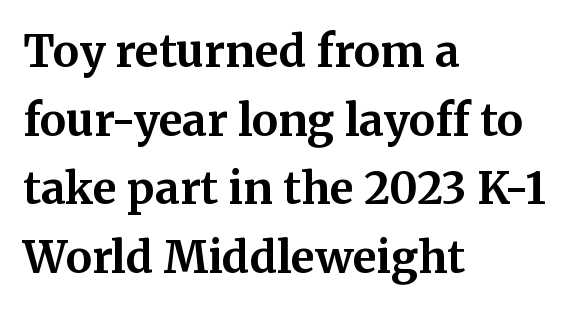
The face used here is seriffed, in the tradition of book romans. The axis of the letterforms is exactly vertical. Is there much room between lines? A standard amount, neither cramped nor airy. Default kerning and tracking; the words read as compact shapes. Compared with a centered layout, this one pins lines to the left instead.
